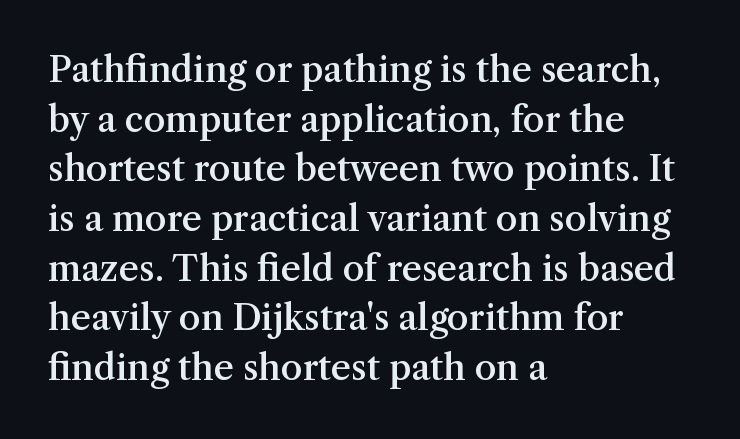
The words here are not underlined. The glyphs in this specimen are seriffed. Does the leading feel generous? No, just average. Slightly chunky letters — semibold, I'd say, not full bold. Horizontally, the lines are justified to the leading edge only.
